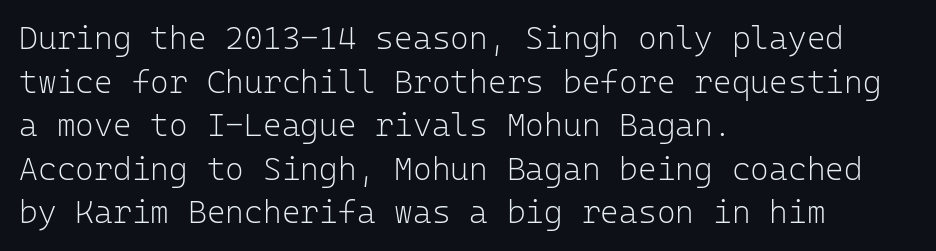
The image shows 32 px light sans-serif type, upright, monospaced; set left-aligned, normal line spacing (1.36x), normal letter spacing, not underlined; low stroke contrast and a medium x-height.
